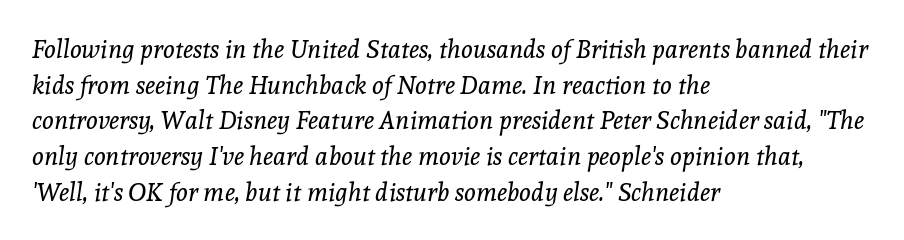
Q: Is the text bold? A: No.
Q: Is the text italic (slanted)? A: Yes, it leans right by about 8 degrees.
Q: Is the text underlined? A: No.
Q: How is the paragraph aligned? A: Left-aligned.
Q: Is the spacing between letters normal or unusually wide? A: Normal.
Q: Is the spacing between lines tight, normal or loose? A: Normal.
